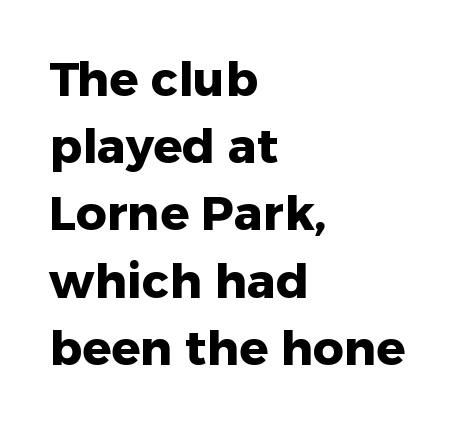
A dark, heavy texture on the line: the type is bold. Each row of text sits above clean, open space. Letterform terminals end flat and unadorned throughout the passage. This rendering leaves character spacing at its baseline value. The specimen reads as upright at a glance. Is this a fixed-width face? No — the glyphs have proportional, varying widths.
